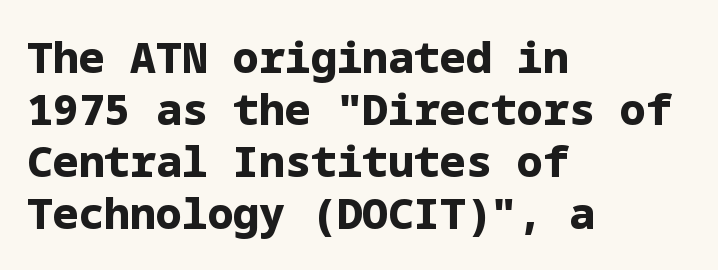
Default kerning and tracking; the words read as compact shapes. This sample is left-justified, so line endings fall wherever the words run out. I'd describe the lettering as bold — thick and assertive. The rendering shows plain stroke endings on the letterforms — a sans-serif design. The glyphs are unaccompanied by any horizontal stroke below them.
